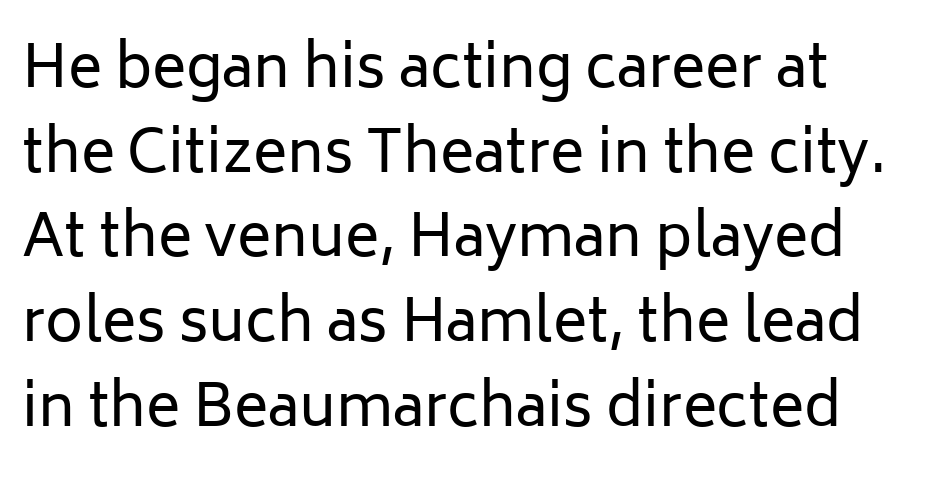
Q: Is the text bold? A: No.
Q: Is the text italic (slanted)? A: No, it is upright.
Q: Is the typeface a serif or a sans-serif typeface? A: Sans-serif.
Q: Is the text underlined? A: No.
Q: Is the spacing between letters normal or unusually wide? A: Normal.
Q: Is the spacing between lines tight, normal or loose? A: Normal.
Q: Width (condensed, normal, or wide)? A: Normal.
Q: Stroke contrast? A: Low.
Q: x-height? A: Medium.
Q: Monospaced? A: No.
